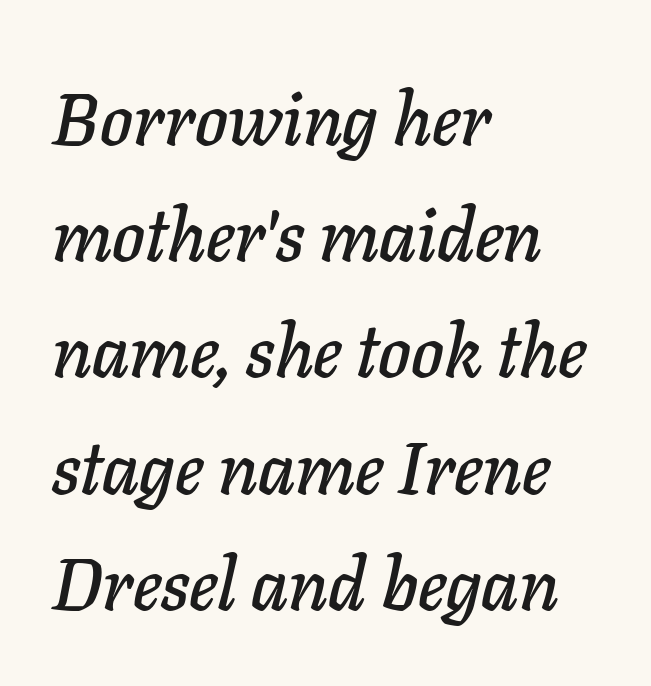
Q: Is the text italic (slanted)? A: Yes, it leans right by about 11 degrees.
Q: Is the text underlined? A: No.
Q: How is the paragraph aligned? A: Left-aligned.
Q: Is the spacing between letters normal or unusually wide? A: Normal.
Q: Is the spacing between lines tight, normal or loose? A: Normal.
Q: Width (condensed, normal, or wide)? A: Normal.
Q: Stroke contrast? A: Low.
Q: x-height? A: Medium.
Q: Monospaced? A: No.
